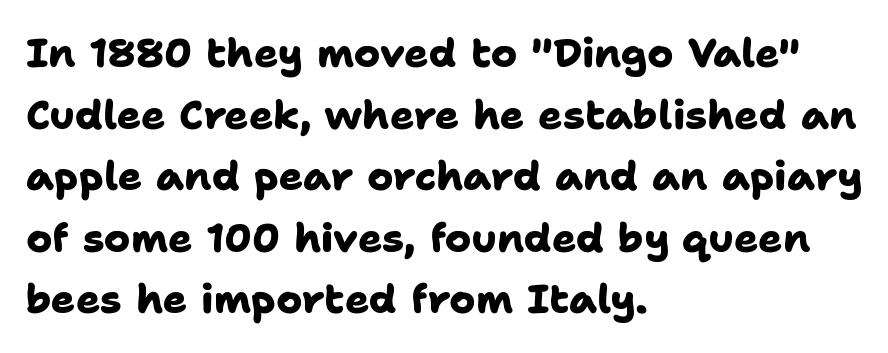
Short note: letters normally spaced. The paragraph has a hard left edge and a soft right edge. Line spacing here is normal. The zone under the glyphs is completely vacant.
